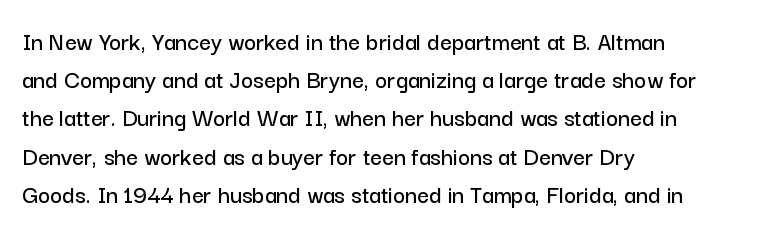
Glance below the letters and you will spot only blank space. Interline gaps are of average width in this sample. The type sits square on the baseline with zero lean. The text block is weighted toward the left margin, trailing off unevenly rightward. These lines keep a tight, regular rhythm from letter to letter.
